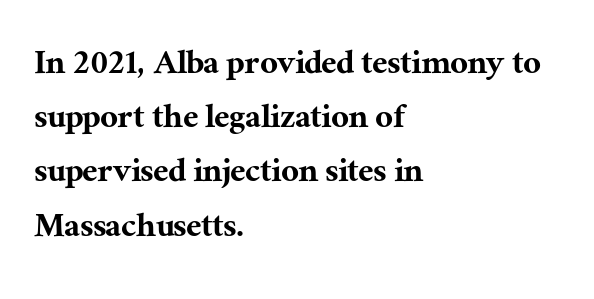
{"serif": "yes", "italic": "no", "width": "normal", "stroke_contrast": "medium", "x_height": "medium", "monospaced": "no", "underline": "no", "align": "left", "line_spacing": "normal", "line_spacing_ratio": 1.39, "letter_spacing": "normal", "letter_spacing_em": 0.0, "glyph_px": 39}
